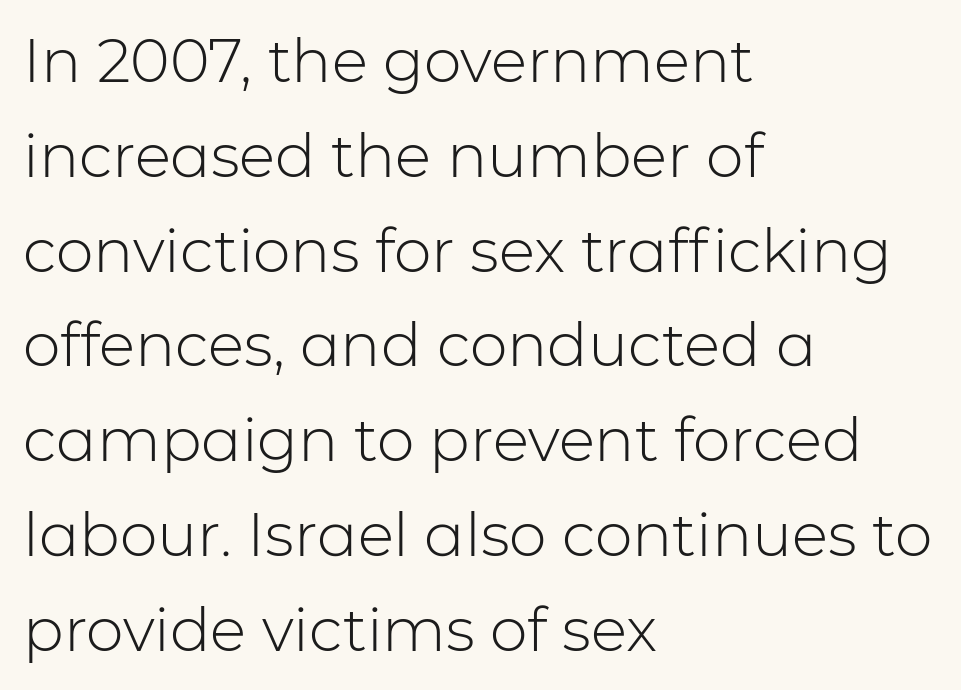
{"serif": "no", "italic": "no", "bold": "no", "weight": "light", "width": "normal", "stroke_contrast": "low", "x_height": "medium", "monospaced": "no", "underline": "no", "align": "left", "line_spacing": "normal", "line_spacing_ratio": 1.58, "letter_spacing": "normal", "letter_spacing_em": 0.0, "glyph_px": 60}
